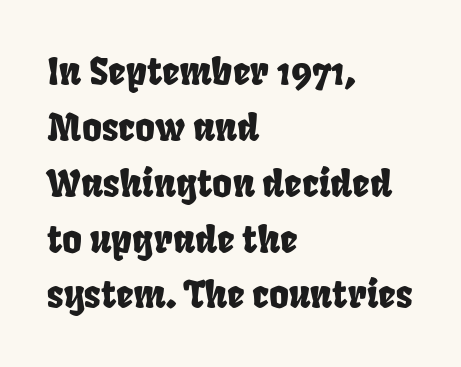
{"serif": "no", "width": "condensed", "stroke_contrast": "low", "x_height": "large", "monospaced": "no", "underline": "no", "align": "left", "line_spacing": "normal", "line_spacing_ratio": 1.47, "letter_spacing": "normal", "letter_spacing_em": 0.0, "glyph_px": 38}
